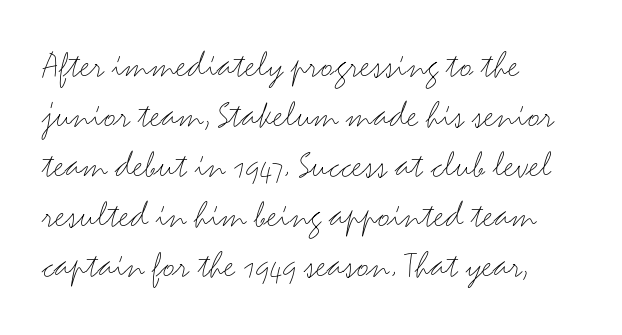
{"serif": "no", "bold": "no", "weight": "light", "width": "wide", "stroke_contrast": "medium", "x_height": "small", "monospaced": "no", "underline": "no", "align": "left", "line_spacing": "normal", "line_spacing_ratio": 1.28, "letter_spacing": "normal", "letter_spacing_em": 0.0, "glyph_px": 39}
